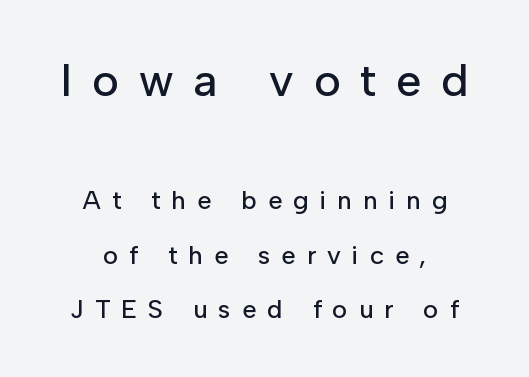
Q: Is the text italic (slanted)? A: No, it is upright.
Q: Is the typeface a serif or a sans-serif typeface? A: Sans-serif.
Q: Is the text underlined? A: No.
Q: Is the spacing between letters normal or unusually wide? A: Unusually wide.
Q: Is the spacing between lines tight, normal or loose? A: Loose.
Q: Which block of text is set in a larger size, the first (top) or the second (bottom)? A: The first (top) one.
Q: Width (condensed, normal, or wide)? A: Normal.
Q: Stroke contrast? A: Low.
Q: x-height? A: Medium.
Q: Monospaced? A: No.
